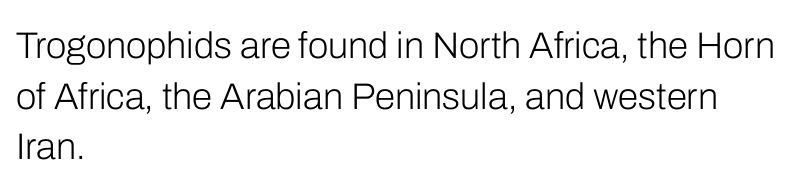
{"serif": "no", "italic": "no", "bold": "no", "weight": "light", "width": "normal", "stroke_contrast": "low", "x_height": "medium", "monospaced": "no", "underline": "no", "align": "left", "line_spacing": "normal", "line_spacing_ratio": 1.37, "letter_spacing": "normal", "letter_spacing_em": 0.0, "glyph_px": 37}
